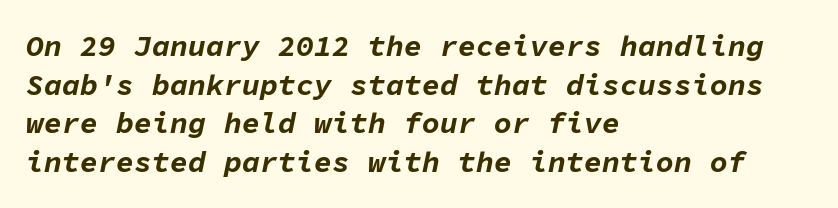
Q: Is the text bold? A: Yes.
Q: Is the text italic (slanted)? A: Yes, it leans right by about 11 degrees.
Q: Is the text underlined? A: No.
Q: How is the paragraph aligned? A: Left-aligned.
Q: Is the spacing between letters normal or unusually wide? A: Normal.
Q: Is the spacing between lines tight, normal or loose? A: Normal.
Q: Width (condensed, normal, or wide)? A: Normal.
Q: Stroke contrast? A: Low.
Q: x-height? A: Medium.
Q: Monospaced? A: Yes.
